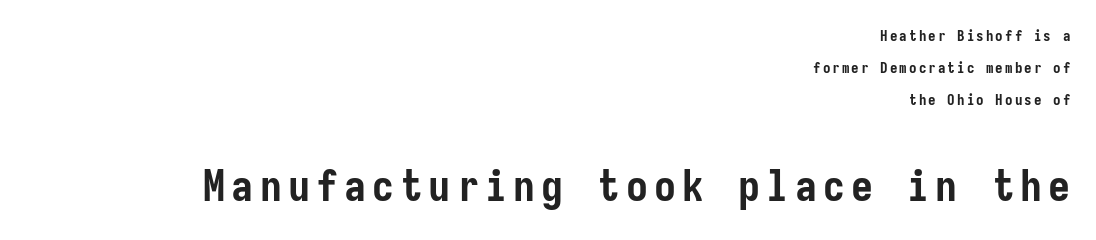
These lines are set flush right with a ragged left edge. The sample has been set heavy, in full bold. This block would shrink considerably if given ordinary leading; it's expanded now. Just letters on the line, the space beneath them empty. Scale increases going downward across the two blocks.
